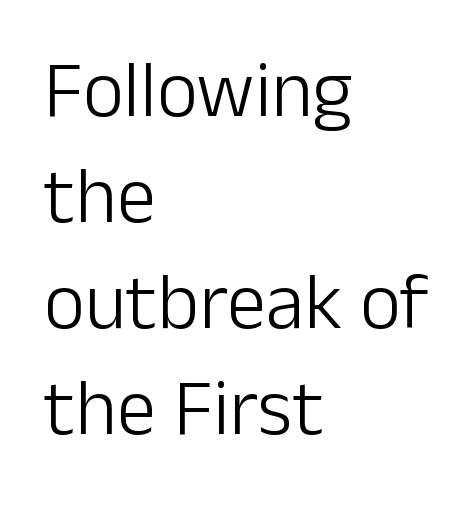
Between one letter and the next there's only the usual sliver of space. The specimen omits any rule beneath the text block's lines. Vertical spacing — default. The face used here is proportionally spaced, like ordinary book or web type. This reads as an unemphasized weight, regular at the heaviest.
